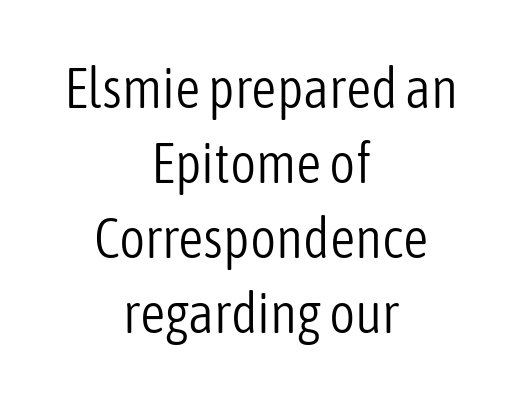
The passage shown has conventional tracking throughout. Vertical spacing — default. Note the varied advance widths — an 'i' is clearly narrower than an 'm'. Letters have the restrained weight of plain body copy at most. Regarding serifs, this sample does without them. You can tell it's not italic because the verticals are truly vertical.
